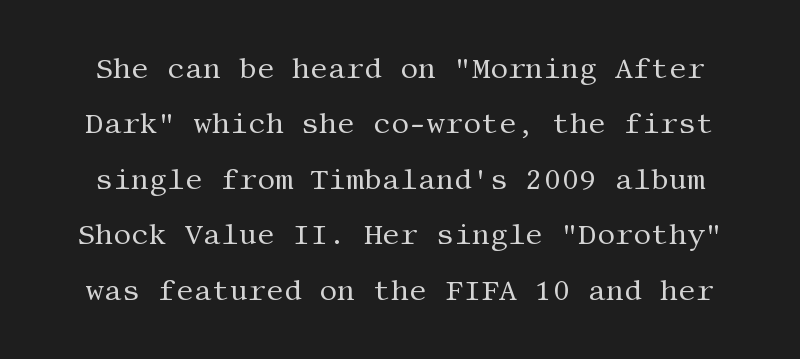
{"serif": "yes", "italic": "no", "bold": "no", "weight": "regular", "width": "normal", "stroke_contrast": "medium", "x_height": "large", "underline": "no", "line_spacing": "loose", "line_spacing_ratio": 1.98, "letter_spacing": "normal", "letter_spacing_em": 0.0, "glyph_px": 28}
